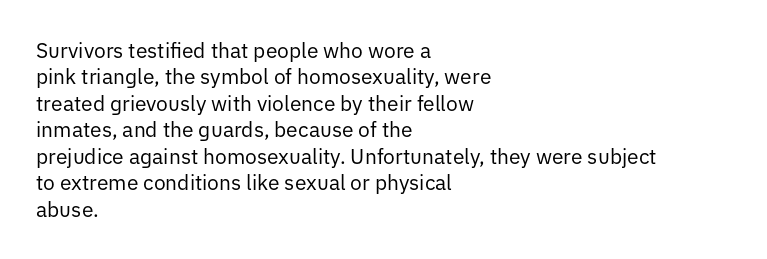
The rendering uses a moderate line-height, typical for paragraphs. Only glyphs here, with clear space below each row. The passage is arranged the way most books set body copy — flush left. Spacing between characters is what you'd get straight out of the box.
